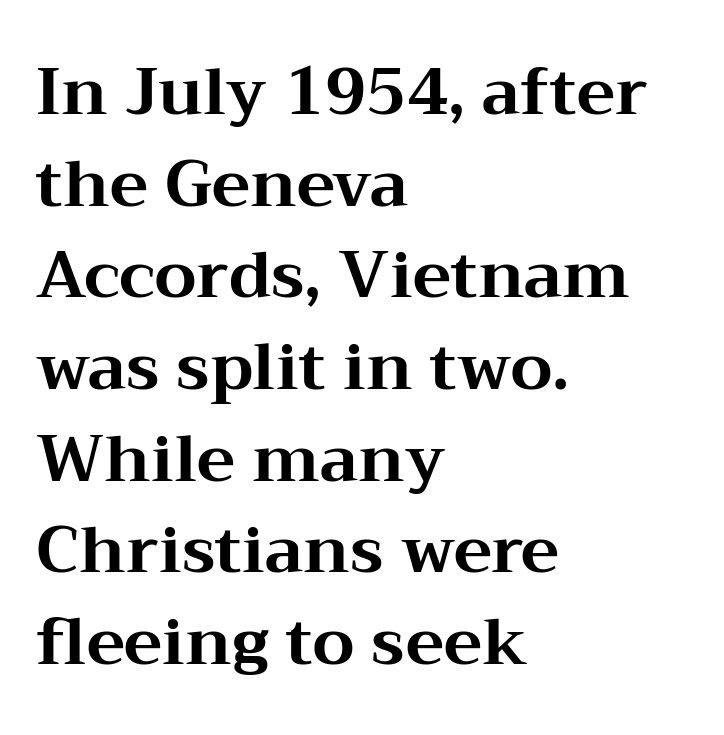
Q: Is the text bold? A: Yes.
Q: Is the text italic (slanted)? A: No, it is upright.
Q: Is the typeface a serif or a sans-serif typeface? A: Serif.
Q: Is the text underlined? A: No.
Q: How is the paragraph aligned? A: Left-aligned.
Q: Is the spacing between letters normal or unusually wide? A: Normal.
Q: Is the spacing between lines tight, normal or loose? A: Normal.
Q: Width (condensed, normal, or wide)? A: Wide.
Q: Stroke contrast? A: Medium.
Q: x-height? A: Medium.
Q: Monospaced? A: No.
